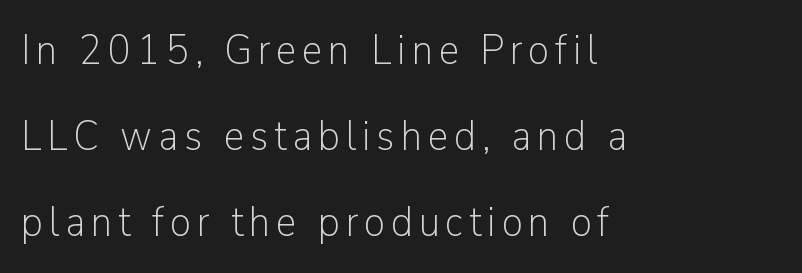
Q: Is the text bold? A: No.
Q: Is the text italic (slanted)? A: No, it is upright.
Q: Is the typeface a serif or a sans-serif typeface? A: Sans-serif.
Q: Is the text underlined? A: No.
Q: How is the paragraph aligned? A: Left-aligned.
Q: Is the spacing between lines tight, normal or loose? A: Loose.
Q: Width (condensed, normal, or wide)? A: Normal.
Q: Stroke contrast? A: Low.
Q: x-height? A: Medium.
Q: Monospaced? A: No.
